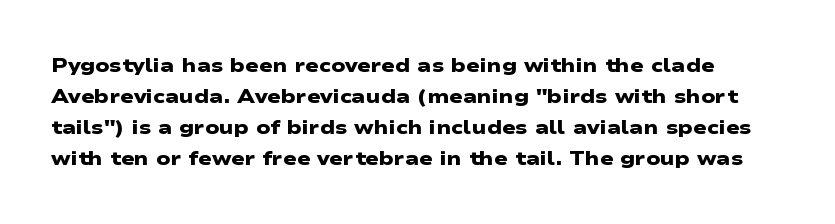
{"bold": "yes", "underline": "no", "line_spacing": "normal", "line_spacing_ratio": 1.55, "letter_spacing": "normal", "letter_spacing_em": 0.0, "glyph_px": 20}
